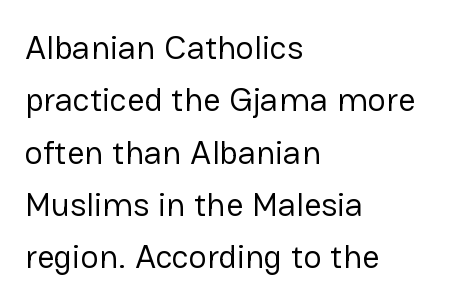
{"serif": "no", "italic": "no", "bold": "no", "weight": "regular", "width": "normal", "stroke_contrast": "low", "x_height": "medium", "monospaced": "no", "underline": "no", "align": "left", "line_spacing": "normal", "line_spacing_ratio": 1.54, "letter_spacing": "normal", "letter_spacing_em": 0.0, "glyph_px": 34}
